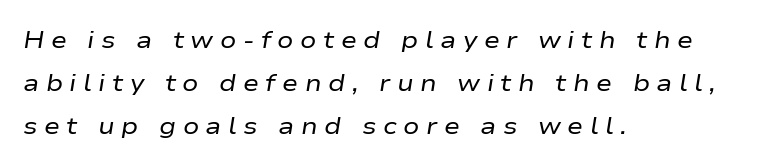
Letters rest on an invisible, unmarked baseline. The font's italic variant was chosen for this text. The passage shown has open, widely tracked lettering throughout. Nothing heavy about these letters — not bold at all.
